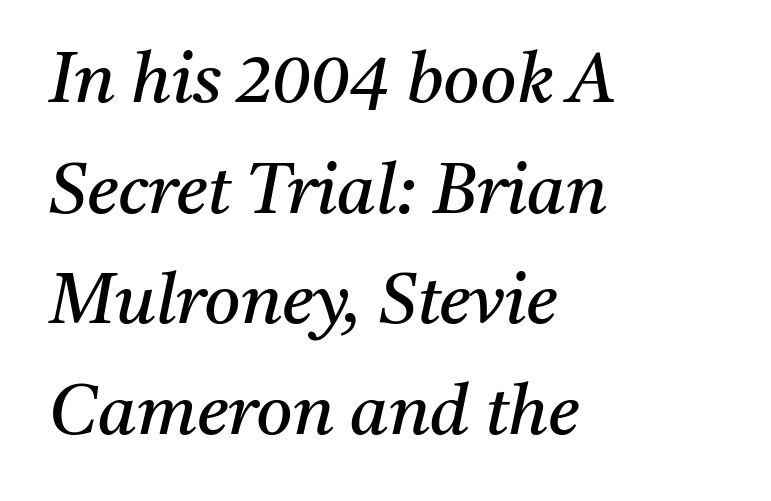
Q: Is the text bold? A: No.
Q: Is the text italic (slanted)? A: Yes, it leans right by about 11 degrees.
Q: Is the typeface a serif or a sans-serif typeface? A: Serif.
Q: Is the text underlined? A: No.
Q: How is the paragraph aligned? A: Left-aligned.
Q: Is the spacing between letters normal or unusually wide? A: Normal.
Q: Is the spacing between lines tight, normal or loose? A: Normal.
Q: Width (condensed, normal, or wide)? A: Normal.
Q: Stroke contrast? A: Medium.
Q: x-height? A: Medium.
Q: Monospaced? A: No.
